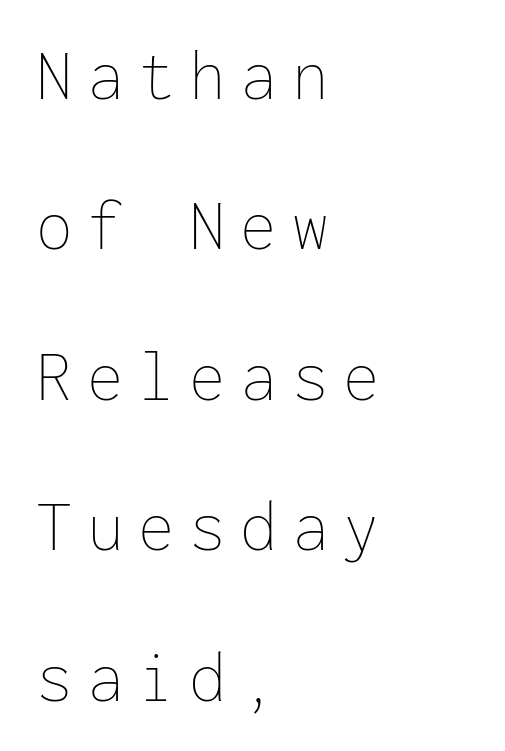
Letters rest on an invisible, unmarked baseline. The weight tops out at a normal text grade. Reading down the block, your eye returns to a fixed left position each line. Students, observe: this is what heavily led, spacious text looks like. How are the letters spaced? Widely, with obvious added tracking. Fixed-width glyphs throughout — classic coding-font behaviour.
